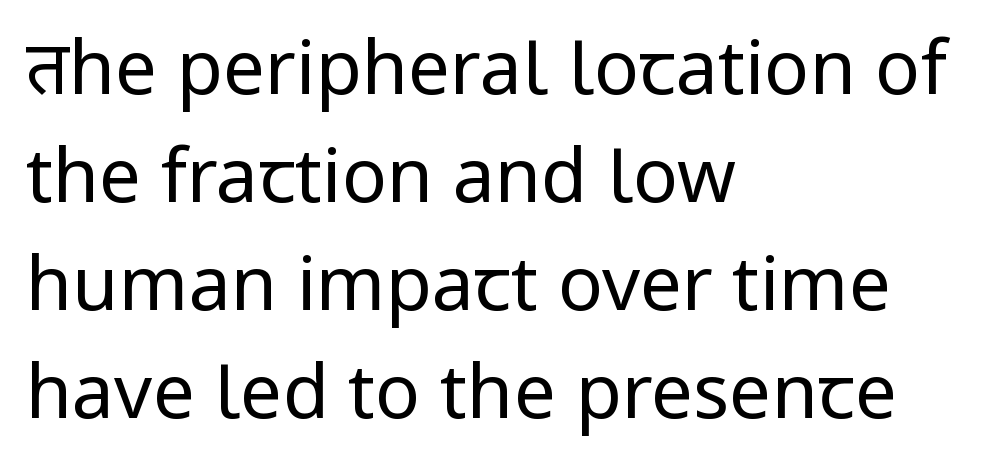
Descenders are the only things crossing below the line. Does the leading feel generous? No, just average. This sample uses a sans-serif face. This sample uses plain, unmodified letter spacing. Notice how the passage keeps a crisp vertical edge on the left only.
